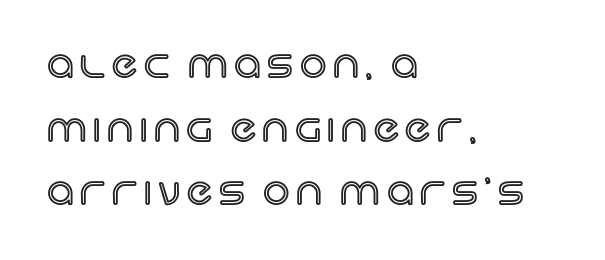
Q: Is the text italic (slanted)? A: No, it is upright.
Q: Is the text underlined? A: No.
Q: How is the paragraph aligned? A: Left-aligned.
Q: Width (condensed, normal, or wide)? A: Normal.
Q: x-height? A: Large.
Q: Monospaced? A: No.
